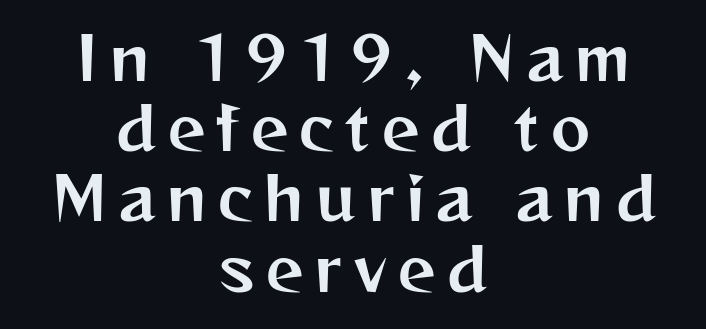
The image shows 59 px sans-serif type, upright; set centered, line spacing 1.19x, unusually wide letter spacing (+0.2 em), not underlined; medium stroke contrast and a medium x-height.
